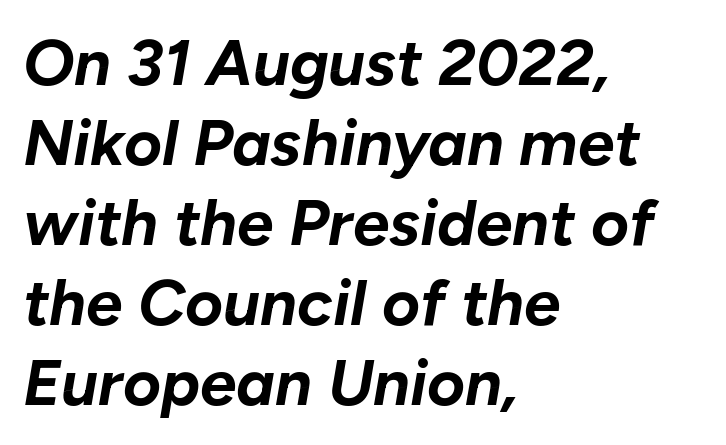
The passage shown is not underscored anywhere. How heavy is the stroke? Heavy — this is a bold. These lines are rendered in a variable-pitch font. Designer's note — italics engaged. All the whitespace from short lines collects on the right.
